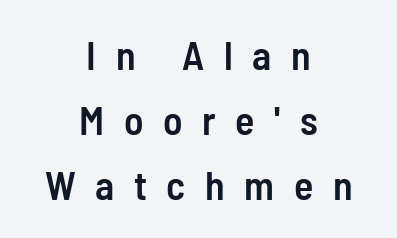
The image shows 40 px semibold, condensed sans-serif type, upright; set centered, normal line spacing (1.62x), unusually wide letter spacing (+0.49 em), not underlined; low stroke contrast and a medium x-height.
